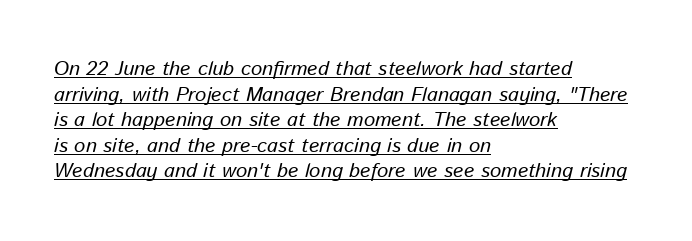
The image shows 20 px text type, italic (leaning right); set left-aligned, normal line spacing (1.28x), normal letter spacing, underlined.
